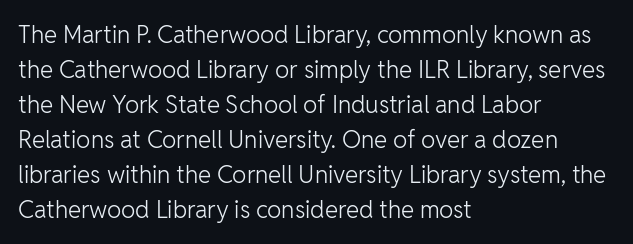
Q: Is the text bold? A: No.
Q: Is the text italic (slanted)? A: No, it is upright.
Q: Is the text underlined? A: No.
Q: How is the paragraph aligned? A: Left-aligned.
Q: Is the spacing between letters normal or unusually wide? A: Normal.
Q: Is the spacing between lines tight, normal or loose? A: Normal.
